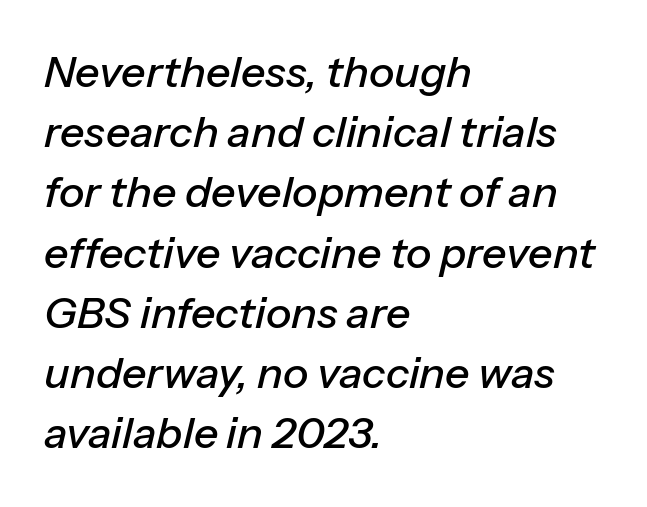
Q: Is the text italic (slanted)? A: Yes, it leans right by about 13 degrees.
Q: Is the text underlined? A: No.
Q: How is the paragraph aligned? A: Left-aligned.
Q: Is the spacing between letters normal or unusually wide? A: Normal.
Q: Is the spacing between lines tight, normal or loose? A: Normal.
Q: Width (condensed, normal, or wide)? A: Normal.
Q: Stroke contrast? A: Low.
Q: x-height? A: Medium.
Q: Monospaced? A: No.
